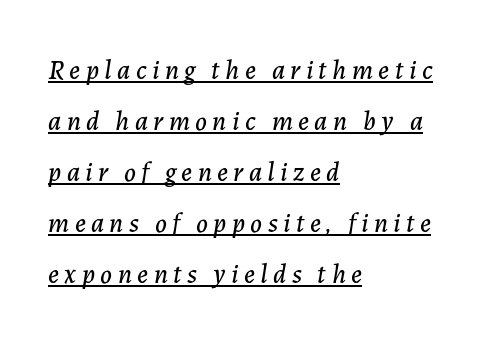
{"italic": "yes", "lean": "right", "slant_degrees": 7, "underline": "yes", "align": "left", "line_spacing_ratio": 1.89, "letter_spacing": "wide", "letter_spacing_em": 0.2, "glyph_px": 27}
